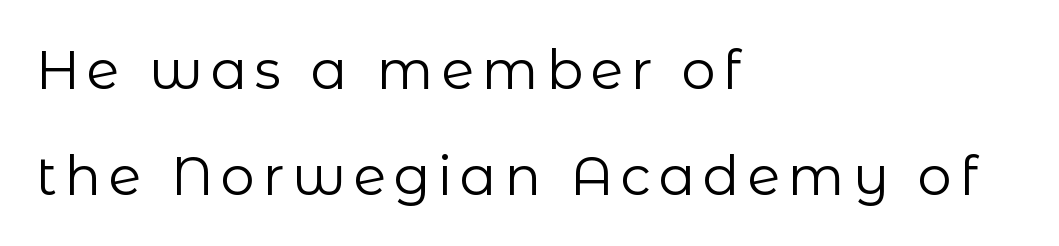
One-word summary of the alignment: left. This sample trades compactness for vertical openness between lines. Type style note: lacks serifs. Looks like regular typesetting: each glyph gets only the width it needs. The font sits on the lighter half of the weight spectrum, regular included. Posture: upright roman.
